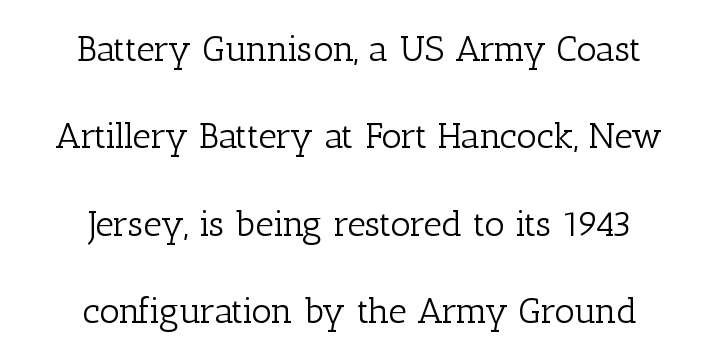
Q: Is the text bold? A: No.
Q: Is the text italic (slanted)? A: No, it is upright.
Q: Is the typeface a serif or a sans-serif typeface? A: Serif.
Q: Is the text underlined? A: No.
Q: How is the paragraph aligned? A: Centered.
Q: Is the spacing between letters normal or unusually wide? A: Normal.
Q: Is the spacing between lines tight, normal or loose? A: Loose.
Q: Width (condensed, normal, or wide)? A: Normal.
Q: Stroke contrast? A: Low.
Q: x-height? A: Medium.
Q: Monospaced? A: No.
